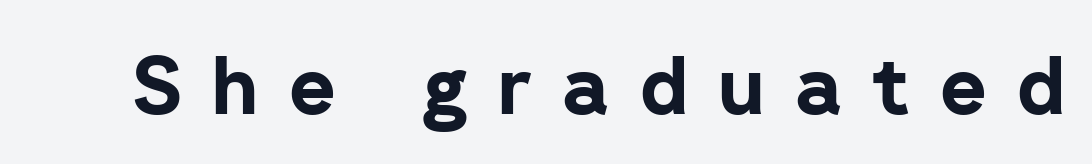
The image shows 80 px bold sans-serif type, upright; set unusually wide letter spacing (+0.38 em), not underlined; low stroke contrast and a medium x-height.
